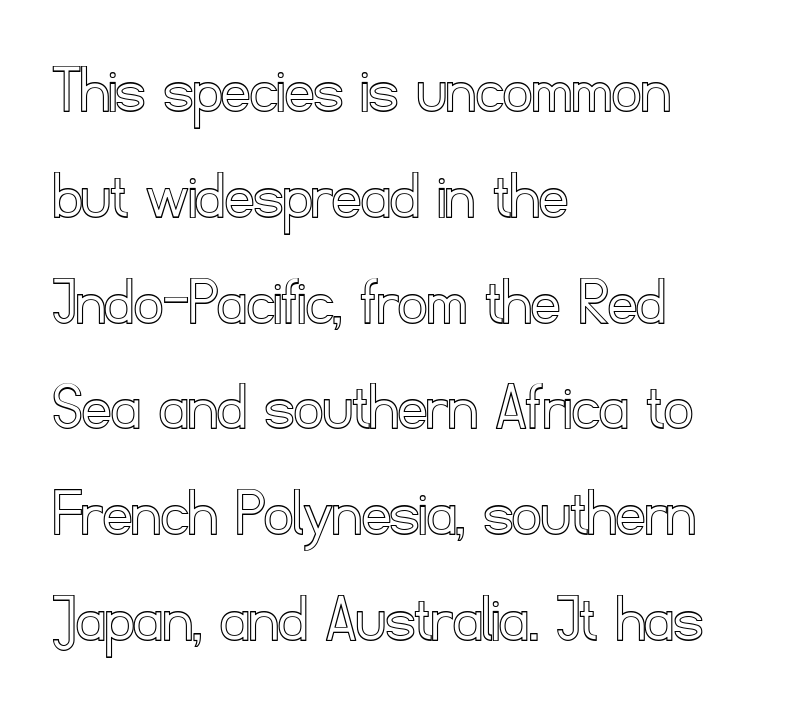
{"italic": "no", "width": "normal", "x_height": "small", "monospaced": "no", "underline": "no", "align": "left", "line_spacing": "normal", "line_spacing_ratio": 1.49, "letter_spacing": "normal", "letter_spacing_em": 0.0, "glyph_px": 71}
